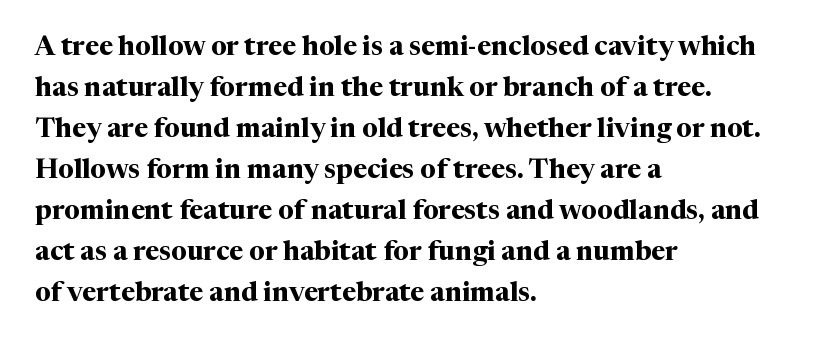
Q: Is the text bold? A: Yes.
Q: Is the text italic (slanted)? A: No, it is upright.
Q: Is the text underlined? A: No.
Q: How is the paragraph aligned? A: Left-aligned.
Q: Is the spacing between letters normal or unusually wide? A: Normal.
Q: Is the spacing between lines tight, normal or loose? A: Normal.
